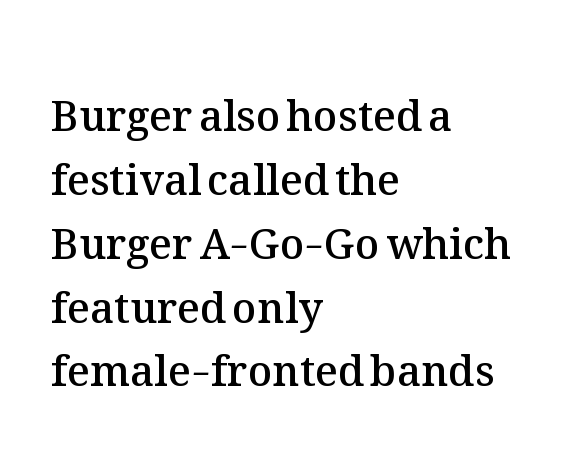
The image shows 42 px semibold type, upright; set left-aligned, normal line spacing (1.52x), normal letter spacing, not underlined; medium stroke contrast and a medium x-height.
